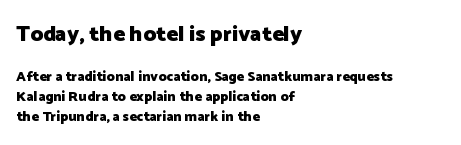
The image shows 22 px bold type, upright; set left-aligned, normal line spacing (1.42x), normal letter spacing, not underlined; the first (top) block is 1.57x larger.
